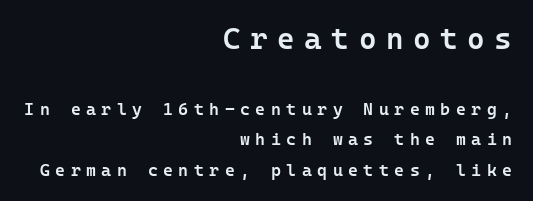
{"serif": "no", "italic": "no", "bold": "semi", "weight": "semibold", "width": "normal", "stroke_contrast": "low", "x_height": "medium", "underline": "no", "align": "right", "line_spacing_ratio": 1.79, "letter_spacing": "wide", "letter_spacing_em": 0.32, "larger_block": "first", "size_ratio": 1.76, "glyph_px": 30}
